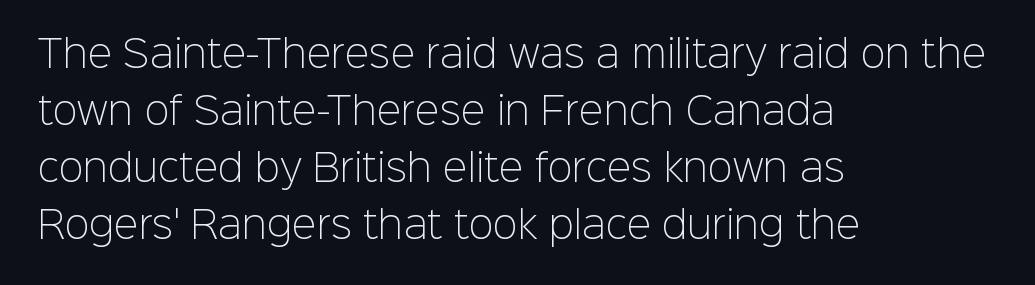
The image shows 37 px light sans-serif type, upright; set left-aligned, normal line spacing (1.54x), normal letter spacing, not underlined; low stroke contrast and a medium x-height.
